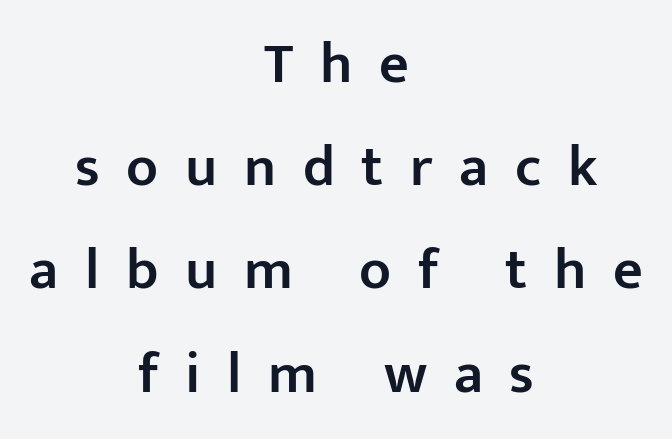
Q: Is the text bold? A: Semi-bold.
Q: Is the text italic (slanted)? A: No, it is upright.
Q: Is the typeface a serif or a sans-serif typeface? A: Sans-serif.
Q: Is the text underlined? A: No.
Q: How is the paragraph aligned? A: Centered.
Q: Is the spacing between letters normal or unusually wide? A: Unusually wide.
Q: Width (condensed, normal, or wide)? A: Normal.
Q: Stroke contrast? A: Low.
Q: x-height? A: Medium.
Q: Monospaced? A: No.
